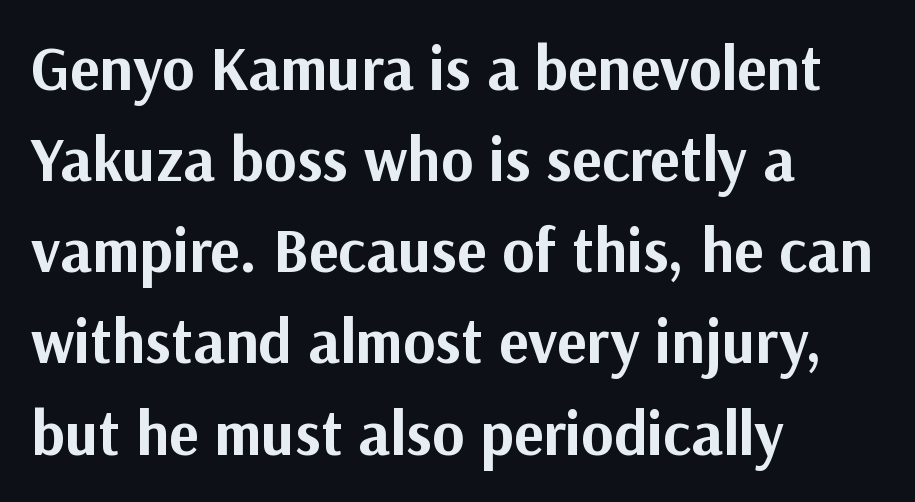
The image shows 62 px bold sans-serif type, upright; set left-aligned, normal line spacing (1.47x), normal letter spacing, not underlined; medium stroke contrast and a medium x-height.
